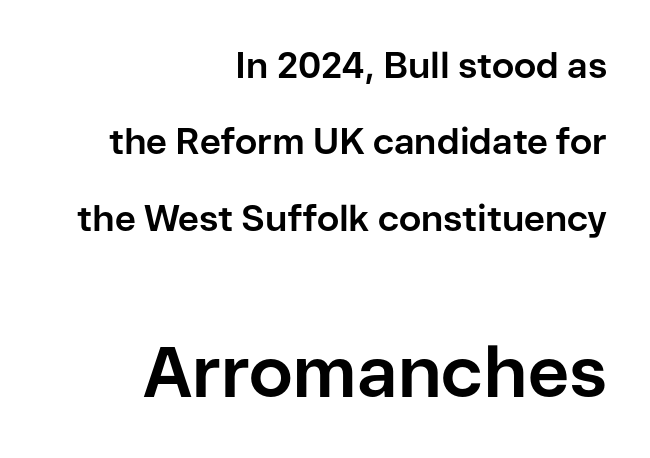
{"serif": "no", "italic": "no", "bold": "yes", "weight": "bold", "width": "normal", "stroke_contrast": "low", "x_height": "medium", "monospaced": "no", "underline": "no", "align": "right", "line_spacing": "loose", "line_spacing_ratio": 2.12, "letter_spacing": "normal", "letter_spacing_em": 0.0, "larger_block": "second", "size_ratio": 1.97, "glyph_px": 71}
